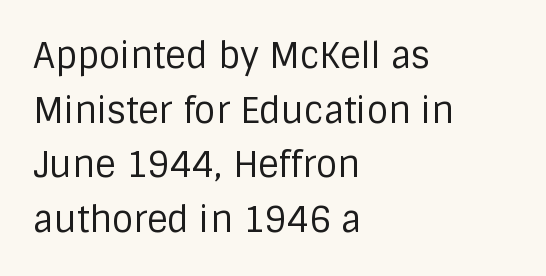
Q: Is the text bold? A: No.
Q: Is the text italic (slanted)? A: No, it is upright.
Q: Is the typeface a serif or a sans-serif typeface? A: Sans-serif.
Q: Is the text underlined? A: No.
Q: How is the paragraph aligned? A: Left-aligned.
Q: Is the spacing between letters normal or unusually wide? A: Normal.
Q: Is the spacing between lines tight, normal or loose? A: Normal.
Q: Width (condensed, normal, or wide)? A: Normal.
Q: Stroke contrast? A: Low.
Q: x-height? A: Large.
Q: Monospaced? A: No.
